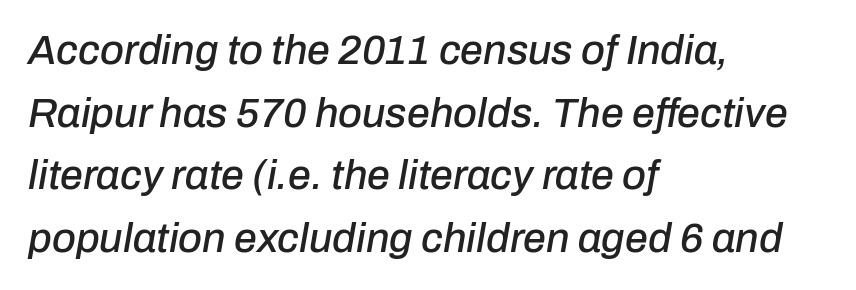
Only glyphs here, with clear space below each row. A typesetter would call this proportional, since set widths differ per character. Quick note: interline space is typical. Is the block centered? No — it sits flush against the left margin.
